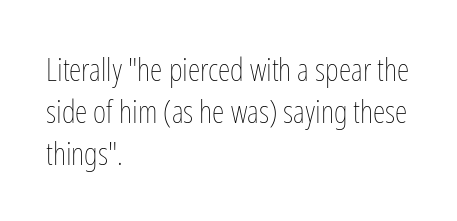
Q: Is the text bold? A: No.
Q: Is the text italic (slanted)? A: No, it is upright.
Q: Is the text underlined? A: No.
Q: How is the paragraph aligned? A: Left-aligned.
Q: Is the spacing between letters normal or unusually wide? A: Normal.
Q: Is the spacing between lines tight, normal or loose? A: Normal.
Q: Width (condensed, normal, or wide)? A: Condensed.
Q: Stroke contrast? A: Low.
Q: x-height? A: Medium.
Q: Monospaced? A: No.
